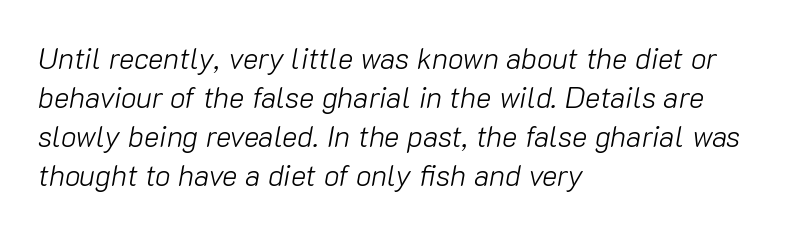
The image shows 29 px light type, italic (leaning right); set left-aligned, normal line spacing (1.35x), normal letter spacing, not underlined; low stroke contrast and a medium x-height.
